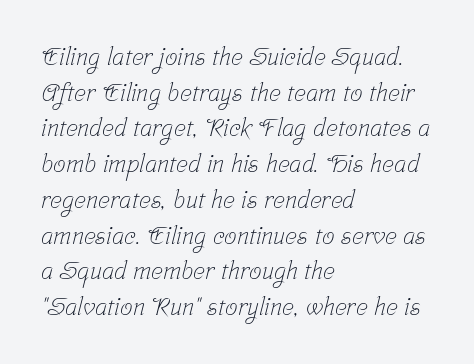
The image shows 25 px text type; set left-aligned, normal line spacing (1.43x), normal letter spacing, not underlined.
